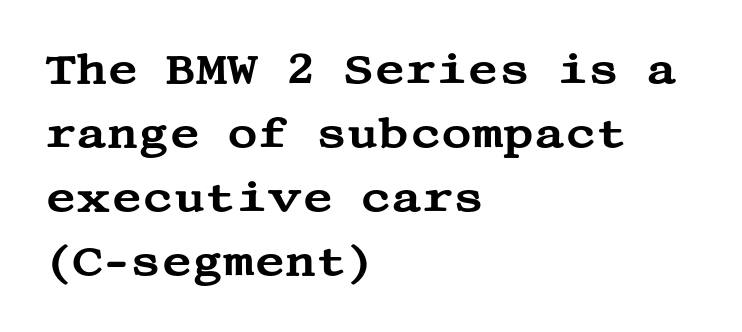
The image shows 42 px wide serif type, upright; set left-aligned, normal line spacing (1.52x), normal letter spacing, not underlined; medium stroke contrast and a large x-height.
